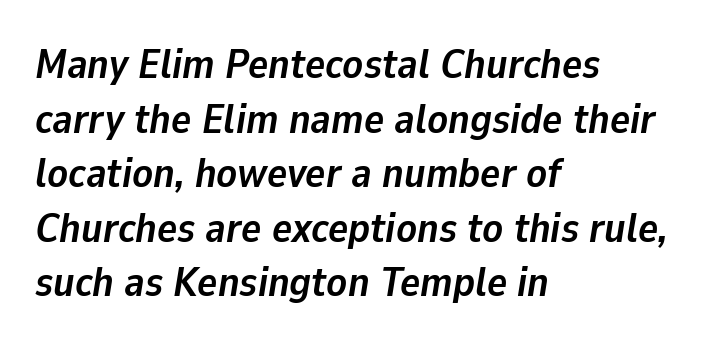
Q: Is the text bold? A: Yes.
Q: Is the text italic (slanted)? A: Yes, it leans right by about 9 degrees.
Q: Is the text underlined? A: No.
Q: How is the paragraph aligned? A: Left-aligned.
Q: Is the spacing between letters normal or unusually wide? A: Normal.
Q: Is the spacing between lines tight, normal or loose? A: Normal.
Q: Width (condensed, normal, or wide)? A: Normal.
Q: Stroke contrast? A: Low.
Q: x-height? A: Medium.
Q: Monospaced? A: No.
